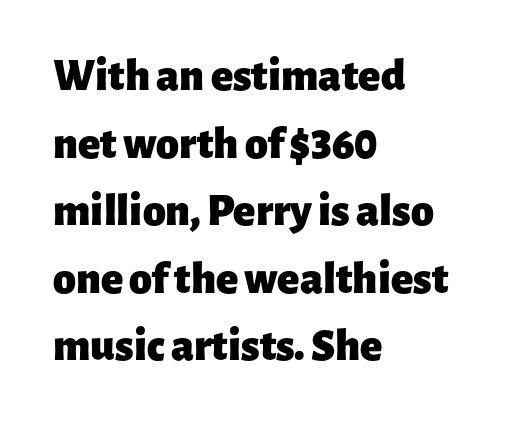
Q: Is the text bold? A: Yes.
Q: Is the text italic (slanted)? A: No, it is upright.
Q: Is the typeface a serif or a sans-serif typeface? A: Sans-serif.
Q: Is the text underlined? A: No.
Q: How is the paragraph aligned? A: Left-aligned.
Q: Is the spacing between letters normal or unusually wide? A: Normal.
Q: Is the spacing between lines tight, normal or loose? A: Normal.
Q: Width (condensed, normal, or wide)? A: Normal.
Q: Stroke contrast? A: Low.
Q: x-height? A: Medium.
Q: Monospaced? A: No.
